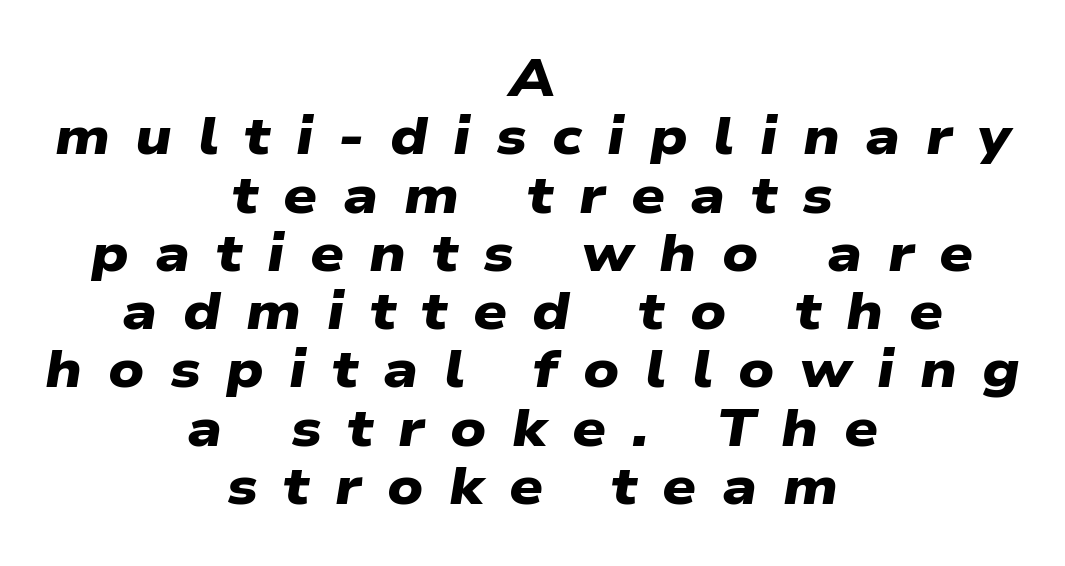
Q: Is the text bold? A: Yes.
Q: Is the typeface a serif or a sans-serif typeface? A: Sans-serif.
Q: Is the text underlined? A: No.
Q: How is the paragraph aligned? A: Centered.
Q: Is the spacing between letters normal or unusually wide? A: Unusually wide.
Q: Is the spacing between lines tight, normal or loose? A: Tight.
Q: Width (condensed, normal, or wide)? A: Wide.
Q: Stroke contrast? A: Low.
Q: x-height? A: Medium.
Q: Monospaced? A: No.
